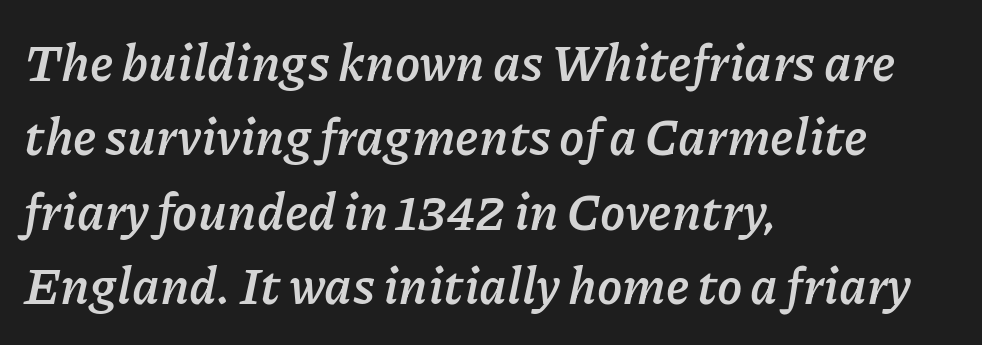
Each letter keeps its own natural width here, so spacing adapts to shape. The paragraph has a hard left edge and a soft right edge. The passage shown stacks its lines at a standard gap. Check the space under the baseline: it is left empty.
